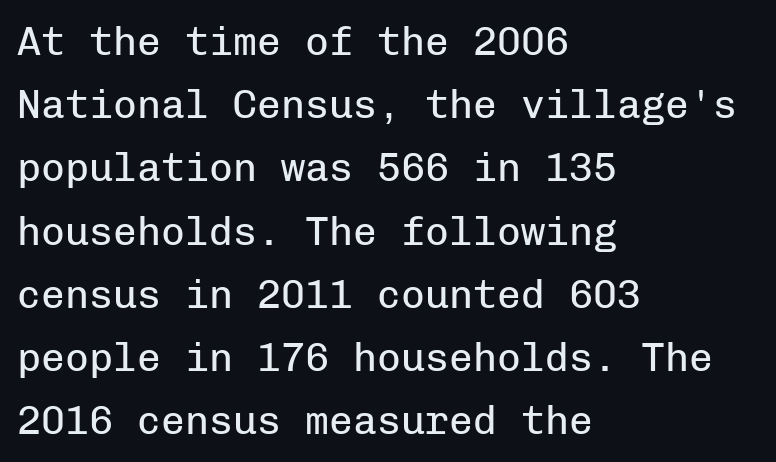
The image shows 40 px regular-weight sans-serif type, upright, monospaced; set left-aligned, normal line spacing (1.58x), normal letter spacing, not underlined; low stroke contrast and a medium x-height.
